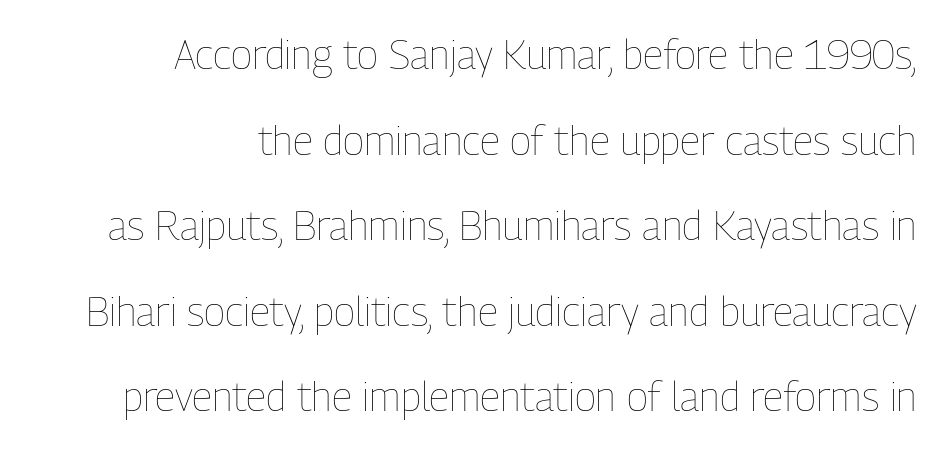
{"italic": "no", "bold": "no", "weight": "thin", "width": "condensed", "stroke_contrast": "low", "x_height": "medium", "monospaced": "no", "underline": "no", "align": "right", "line_spacing": "loose", "line_spacing_ratio": 2.14, "letter_spacing": "normal", "letter_spacing_em": 0.0, "glyph_px": 40}
